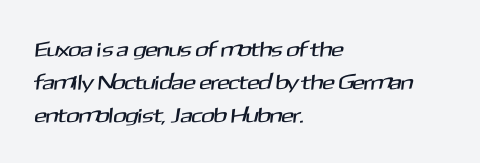
The image shows 21 px text type; set left-aligned, normal line spacing (1.56x), normal letter spacing, not underlined.
